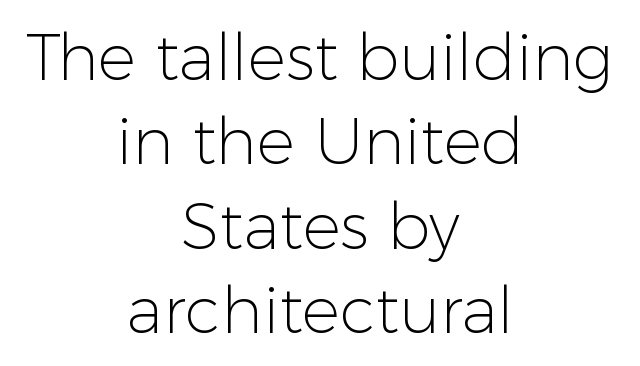
Reading down the column, the eye jumps a familiar distance to each next line. Compared with a flush-left layout, this one balances lines on the center instead. Words appear dense and cohesive because spacing is normal. A typesetter would mark this as roman, not italic. Serifs: no, the terminals of the letterforms are clean.
